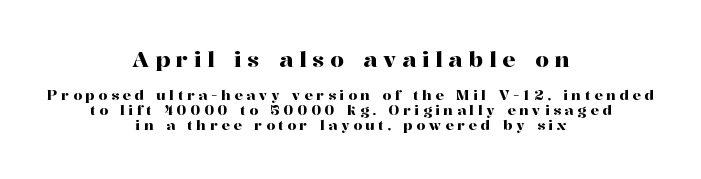
Q: Is the text italic (slanted)? A: No, it is upright.
Q: Is the text underlined? A: No.
Q: How is the paragraph aligned? A: Centered.
Q: Is the spacing between letters normal or unusually wide? A: Unusually wide.
Q: Is the spacing between lines tight, normal or loose? A: Tight.
Q: Which block of text is set in a larger size, the first (top) or the second (bottom)? A: The first (top) one.
